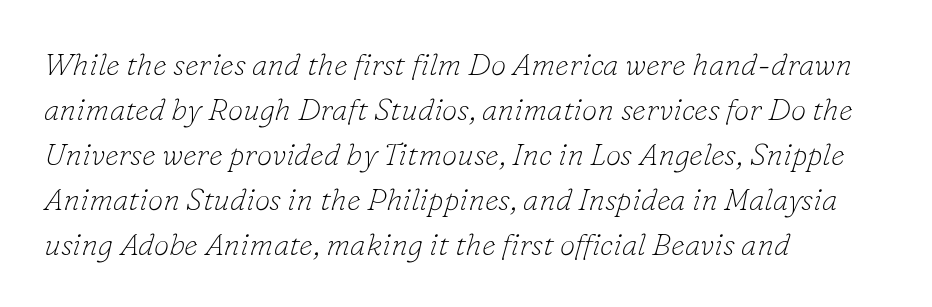
The image shows 31 px thin serif type, italic (leaning right); set left-aligned, normal line spacing (1.45x), normal letter spacing, not underlined; low stroke contrast and a small x-height.
